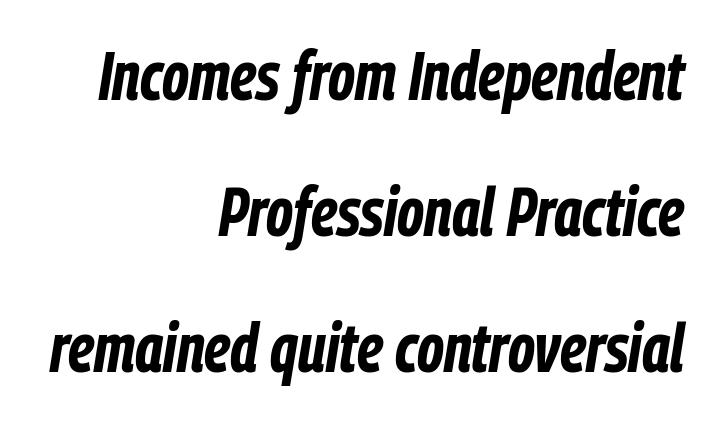
The image shows 69 px bold, condensed type, italic (leaning right); set right-aligned, loose line spacing (1.97x), normal letter spacing, not underlined; low stroke contrast and a medium x-height.
